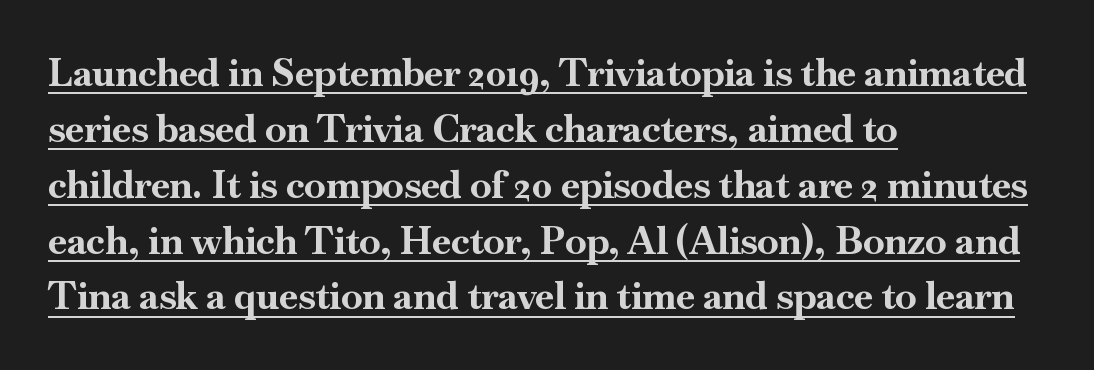
{"serif": "yes", "italic": "no", "bold": "yes", "weight": "bold", "width": "normal", "stroke_contrast": "high", "x_height": "small", "monospaced": "no", "underline": "yes", "align": "left", "line_spacing": "normal", "line_spacing_ratio": 1.47, "letter_spacing": "normal", "letter_spacing_em": 0.0, "glyph_px": 38}
